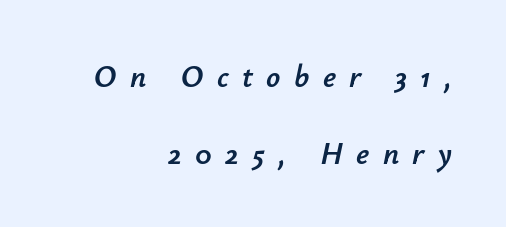
Q: Is the text italic (slanted)? A: Yes, it leans right by about 12 degrees.
Q: Is the text underlined? A: No.
Q: How is the paragraph aligned? A: Right-aligned.
Q: Is the spacing between letters normal or unusually wide? A: Unusually wide.
Q: Is the spacing between lines tight, normal or loose? A: Loose.
Q: Width (condensed, normal, or wide)? A: Normal.
Q: Stroke contrast? A: Low.
Q: x-height? A: Small.
Q: Monospaced? A: No.
